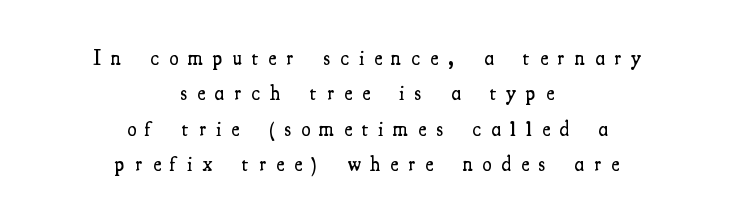
Q: Is the text bold? A: Semi-bold.
Q: Is the text italic (slanted)? A: No, it is upright.
Q: Is the text underlined? A: No.
Q: How is the paragraph aligned? A: Centered.
Q: Is the spacing between letters normal or unusually wide? A: Unusually wide.
Q: Is the spacing between lines tight, normal or loose? A: Normal.
